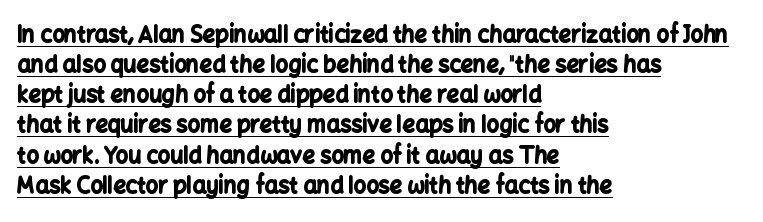
{"italic": "no", "bold": "yes", "underline": "yes", "align": "left", "line_spacing": "normal", "line_spacing_ratio": 1.37, "letter_spacing": "normal", "letter_spacing_em": 0.0, "glyph_px": 22}
